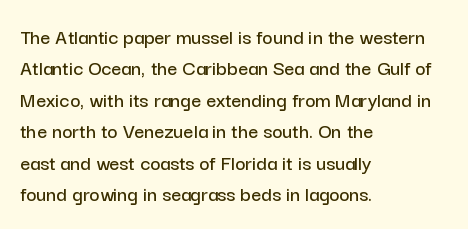
Q: Is the text italic (slanted)? A: No, it is upright.
Q: Is the text underlined? A: No.
Q: How is the paragraph aligned? A: Left-aligned.
Q: Is the spacing between letters normal or unusually wide? A: Normal.
Q: Is the spacing between lines tight, normal or loose? A: Normal.
